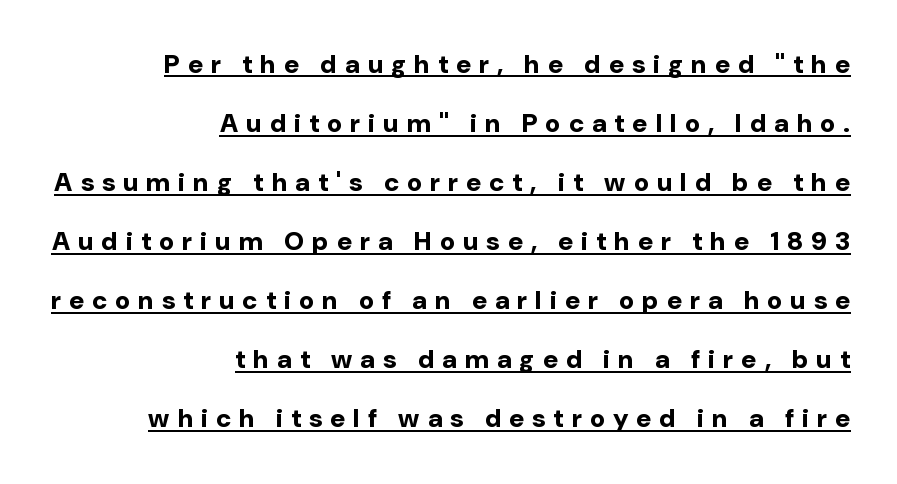
Q: Is the text bold? A: Yes.
Q: Is the text italic (slanted)? A: No, it is upright.
Q: Is the text underlined? A: Yes.
Q: How is the paragraph aligned? A: Right-aligned.
Q: Is the spacing between letters normal or unusually wide? A: Unusually wide.
Q: Is the spacing between lines tight, normal or loose? A: Loose.
